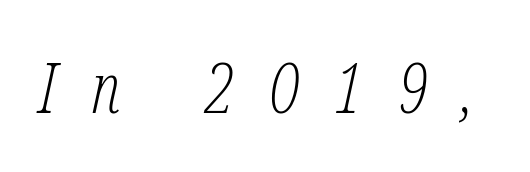
Q: Is the text bold? A: No.
Q: Is the text italic (slanted)? A: Yes, it leans right by about 12 degrees.
Q: Is the typeface a serif or a sans-serif typeface? A: Serif.
Q: Is the text underlined? A: No.
Q: Is the spacing between letters normal or unusually wide? A: Unusually wide.
Q: Width (condensed, normal, or wide)? A: Condensed.
Q: Stroke contrast? A: Low.
Q: x-height? A: Medium.
Q: Monospaced? A: No.
